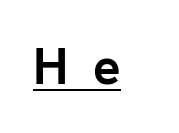
Set as a true bold cut, around the 700 mark. A baseline rule has been typeset under these characters. Each letter keeps its own natural width here, so spacing adapts to shape. The tracking jumps out immediately: characters are airy and widely separated. Tall strokes in this sample are plumb rather than angled.
